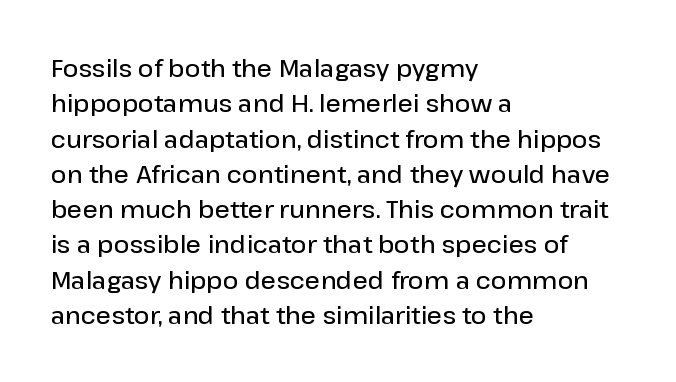
A fair bit of extra ink — the face is semibold, not bold. A roman cut, with each character standing at attention. The ragged edge is on the right, which tells us the setting is flush left. Leading: standard. The area under the type is left untouched.
